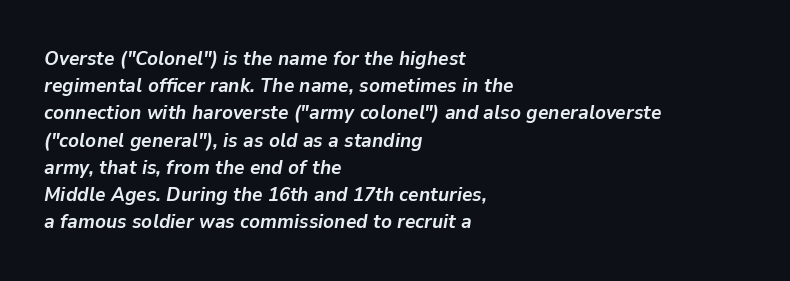
Q: Is the text bold? A: Yes.
Q: Is the text italic (slanted)? A: Yes, it leans right by about 9 degrees.
Q: Is the text underlined? A: No.
Q: How is the paragraph aligned? A: Left-aligned.
Q: Is the spacing between letters normal or unusually wide? A: Normal.
Q: Is the spacing between lines tight, normal or loose? A: Normal.
